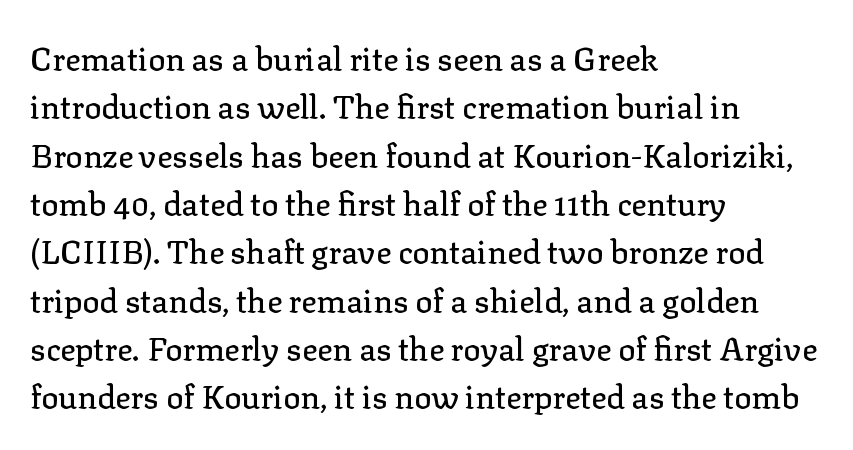
Q: Is the text italic (slanted)? A: No, it is upright.
Q: Is the typeface a serif or a sans-serif typeface? A: Serif.
Q: Is the text underlined? A: No.
Q: How is the paragraph aligned? A: Left-aligned.
Q: Is the spacing between letters normal or unusually wide? A: Normal.
Q: Is the spacing between lines tight, normal or loose? A: Normal.
Q: Width (condensed, normal, or wide)? A: Normal.
Q: Stroke contrast? A: Low.
Q: x-height? A: Medium.
Q: Monospaced? A: No.
